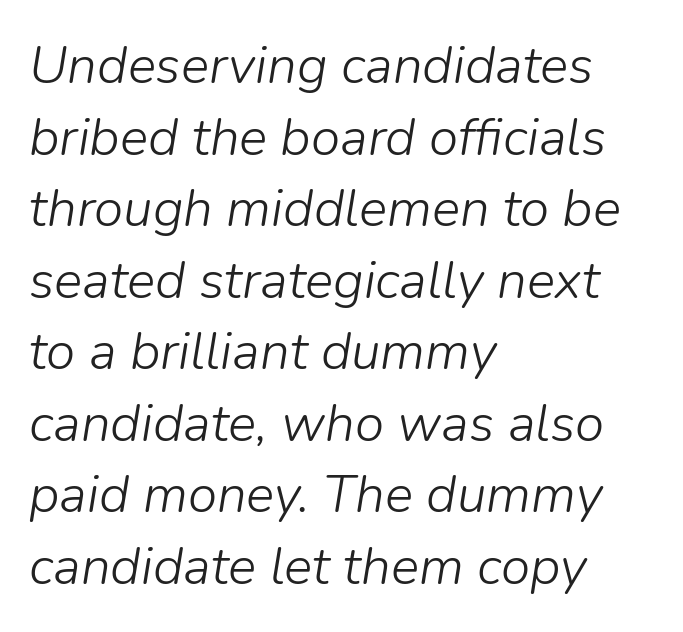
The image shows 53 px light type, italic (leaning right); set left-aligned, normal line spacing (1.35x), normal letter spacing, not underlined; low stroke contrast and a medium x-height.
